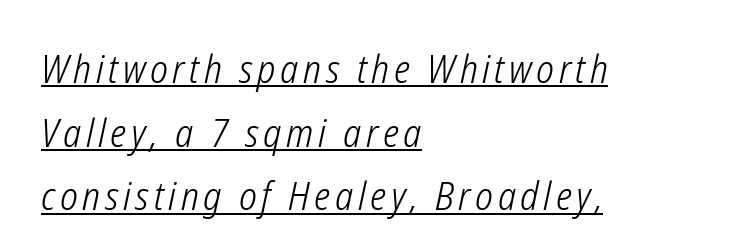
{"italic": "yes", "lean": "right", "slant_degrees": 12, "bold": "no", "weight": "light", "width": "condensed", "stroke_contrast": "low", "x_height": "medium", "monospaced": "no", "underline": "yes", "align": "left", "line_spacing": "normal", "line_spacing_ratio": 1.63, "glyph_px": 39}
